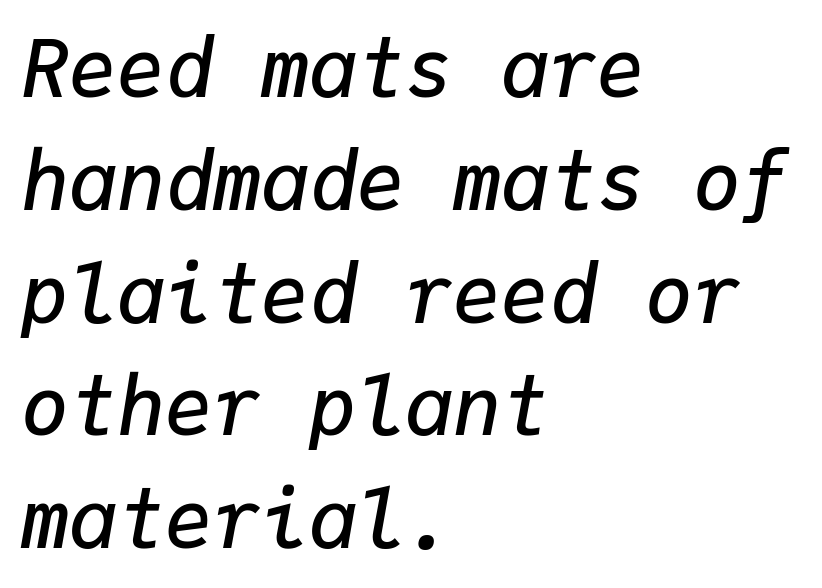
Q: Is the text bold? A: Semi-bold.
Q: Is the text italic (slanted)? A: Yes, it leans right by about 9 degrees.
Q: Is the text underlined? A: No.
Q: How is the paragraph aligned? A: Left-aligned.
Q: Is the spacing between letters normal or unusually wide? A: Normal.
Q: Is the spacing between lines tight, normal or loose? A: Normal.
Q: Width (condensed, normal, or wide)? A: Normal.
Q: Stroke contrast? A: Low.
Q: x-height? A: Medium.
Q: Monospaced? A: Yes.
